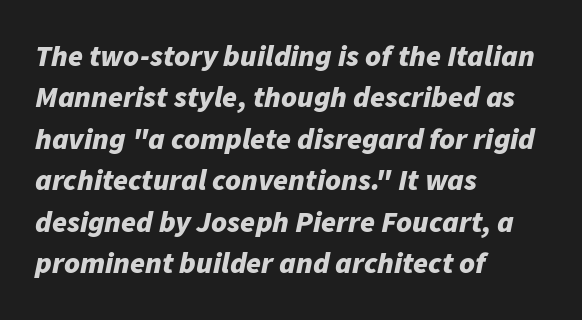
{"italic": "yes", "lean": "right", "slant_degrees": 11, "bold": "yes", "weight": "bold", "width": "normal", "stroke_contrast": "low", "x_height": "medium", "monospaced": "no", "underline": "no", "align": "left", "line_spacing": "normal", "line_spacing_ratio": 1.38, "letter_spacing": "normal", "letter_spacing_em": 0.0, "glyph_px": 30}
